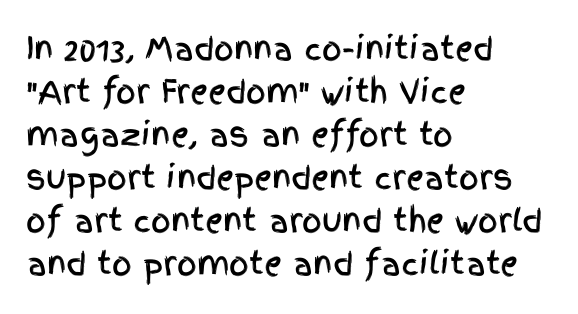
Character widths vary here, with narrow letters taking less room than wide ones. The rag falls on the right side of this text block. The horizontal fit of the characters is conventional and even. Does the lettering tilt? It doesn't — this is upright. These lines sit exactly where default settings would place them. Does the type have serifs? No, each stem ends abruptly.
